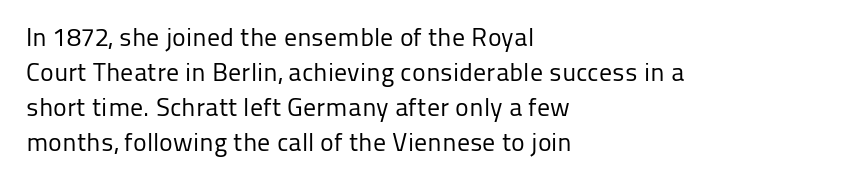
{"italic": "no", "bold": "no", "underline": "no", "align": "left", "line_spacing": "normal", "line_spacing_ratio": 1.34, "letter_spacing": "normal", "letter_spacing_em": 0.0, "glyph_px": 26}
